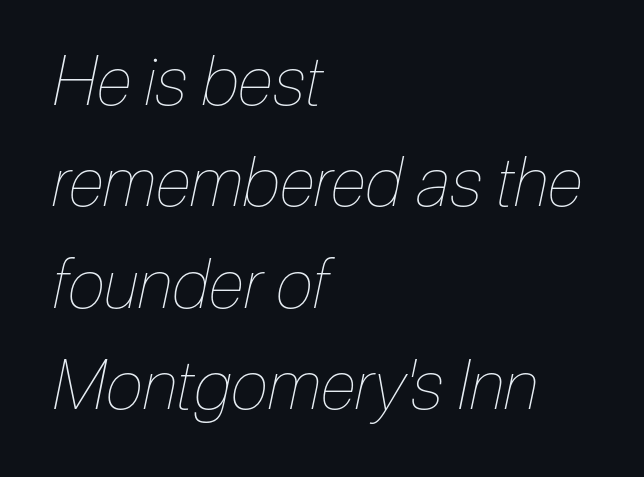
No letter is thick-stroked: the sample isn't bold. Letters rest on an invisible, unmarked baseline. The text block is weighted toward the left margin, trailing off unevenly rightward. The letters are slanted; this is an italic face.
